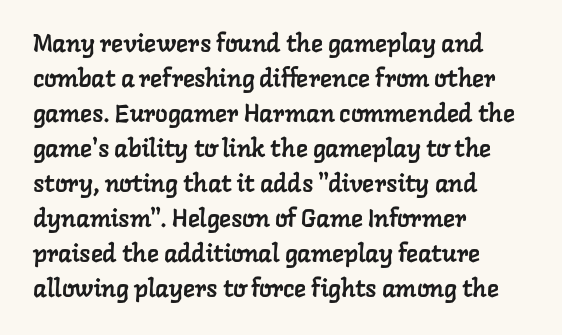
Q: Is the text underlined? A: No.
Q: How is the paragraph aligned? A: Left-aligned.
Q: Is the spacing between letters normal or unusually wide? A: Normal.
Q: Is the spacing between lines tight, normal or loose? A: Normal.
